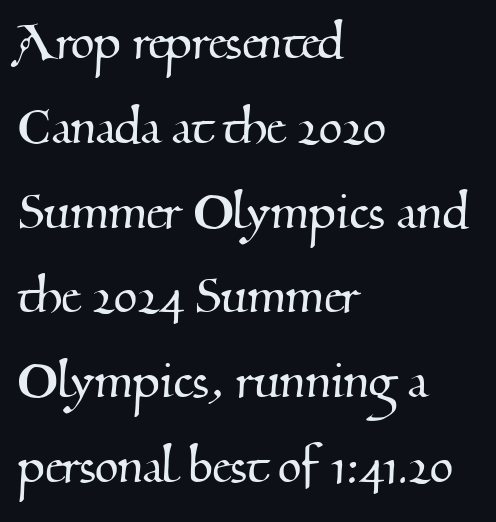
This rendering employs a face with finishing strokes, i.e., a serif. Each letter keeps its own natural width here, so spacing adapts to shape. Here the glyphs are tracked normally, forming tight word shapes. Has an underline been added? It has not. Does the copy run flush right? No — it runs flush left.
